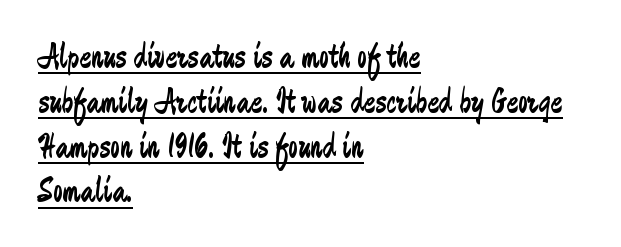
The image shows 35 px regular-weight, condensed sans-serif type; set left-aligned, normal line spacing (1.28x), normal letter spacing, underlined; low stroke contrast and a medium x-height.
